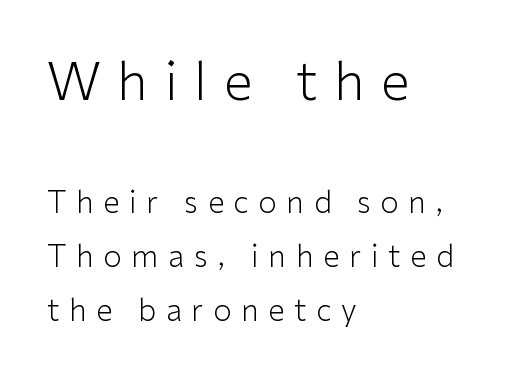
The image shows 52 px light sans-serif type, upright; set left-aligned, line spacing 1.8x, unusually wide letter spacing (+0.32 em), not underlined; the first (top) block is 1.73x larger; low stroke contrast and a medium x-height.
